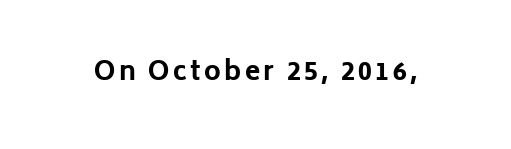
Weight check: bold — yes, fully. Ascenders rise straight up at ninety degrees. The string is rendered with underlining switched off.
